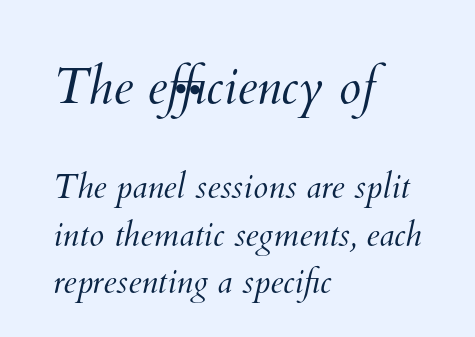
Students, observe: this is what conventionally led text looks like. Anything drawn beneath the words? Only blank space. Each letter keeps its own natural width here, so spacing adapts to shape. Reading down the block, your eye returns to a fixed left position each line.
